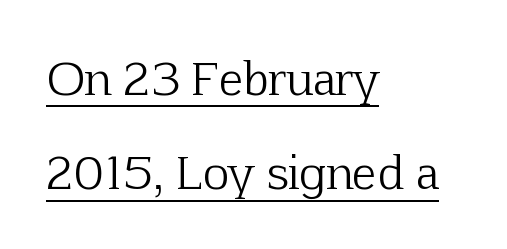
{"serif": "yes", "italic": "no", "bold": "no", "weight": "light", "width": "normal", "stroke_contrast": "low", "x_height": "medium", "monospaced": "no", "underline": "yes", "align": "left", "line_spacing": "loose", "line_spacing_ratio": 2.1, "letter_spacing": "normal", "letter_spacing_em": 0.0, "glyph_px": 45}
